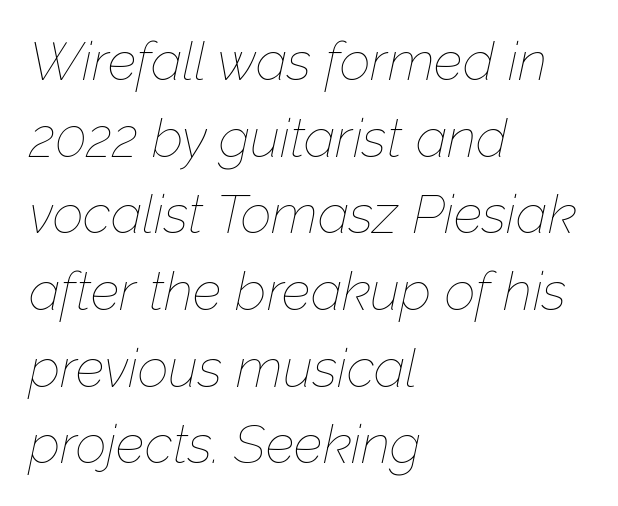
{"italic": "yes", "lean": "right", "slant_degrees": 12, "bold": "no", "weight": "thin", "width": "normal", "stroke_contrast": "low", "x_height": "medium", "monospaced": "no", "underline": "no", "align": "left", "line_spacing": "normal", "line_spacing_ratio": 1.42, "letter_spacing": "normal", "letter_spacing_em": 0.0, "glyph_px": 54}
